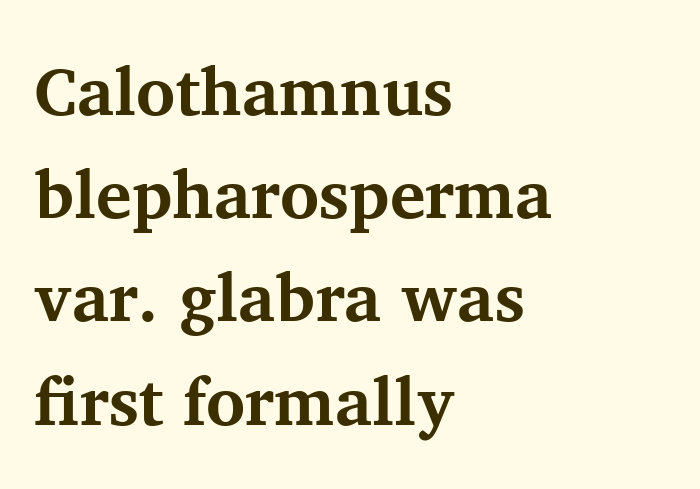
Q: Is the text bold? A: Yes.
Q: Is the text italic (slanted)? A: No, it is upright.
Q: Is the typeface a serif or a sans-serif typeface? A: Serif.
Q: Is the text underlined? A: No.
Q: How is the paragraph aligned? A: Left-aligned.
Q: Is the spacing between letters normal or unusually wide? A: Normal.
Q: Is the spacing between lines tight, normal or loose? A: Normal.
Q: Width (condensed, normal, or wide)? A: Normal.
Q: Stroke contrast? A: Medium.
Q: x-height? A: Medium.
Q: Monospaced? A: No.
